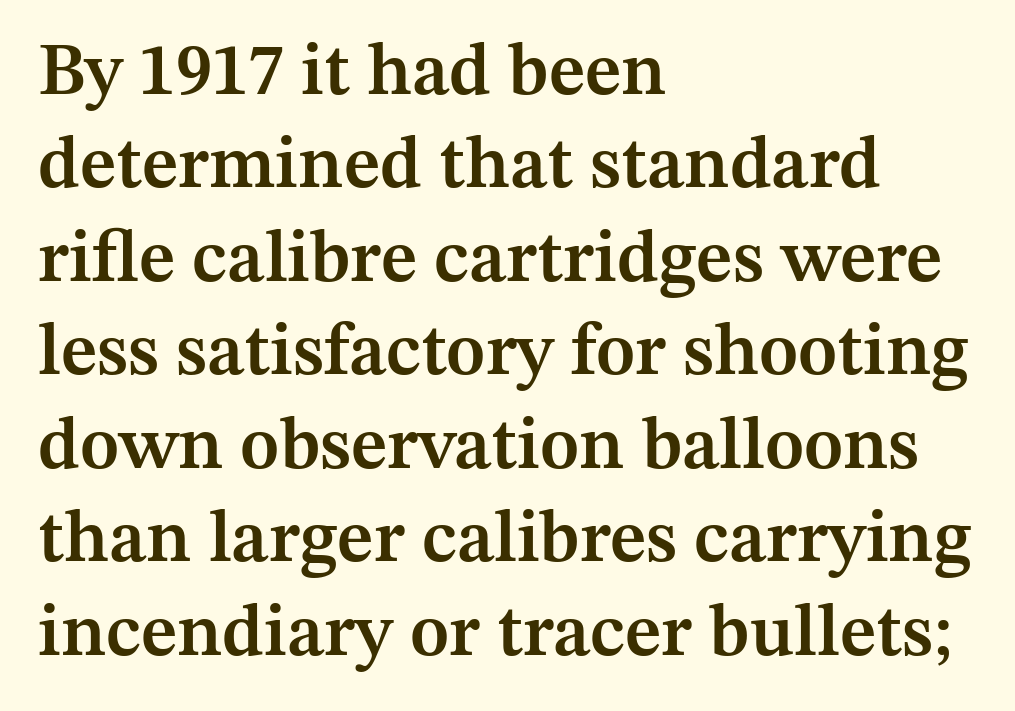
The image shows 73 px semibold serif type, upright; set left-aligned, normal line spacing (1.28x), normal letter spacing, not underlined; medium stroke contrast and a medium x-height.
